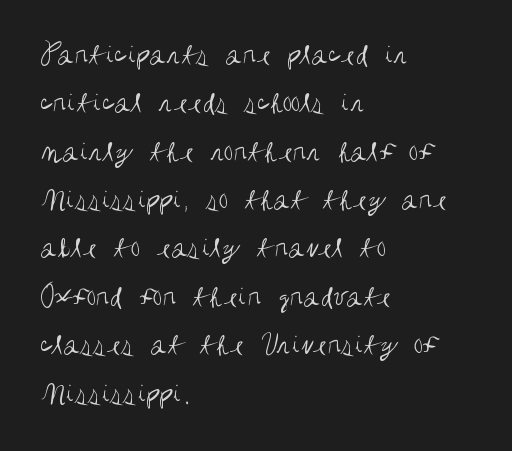
Observe the ordinary spacing: letters are neighbours, not strangers. No feet cap the strokes, marking this as sans-serif type. Bare-footed words on every line. The face used here is proportionally spaced, like ordinary book or web type. Weight: regular or lighter.
